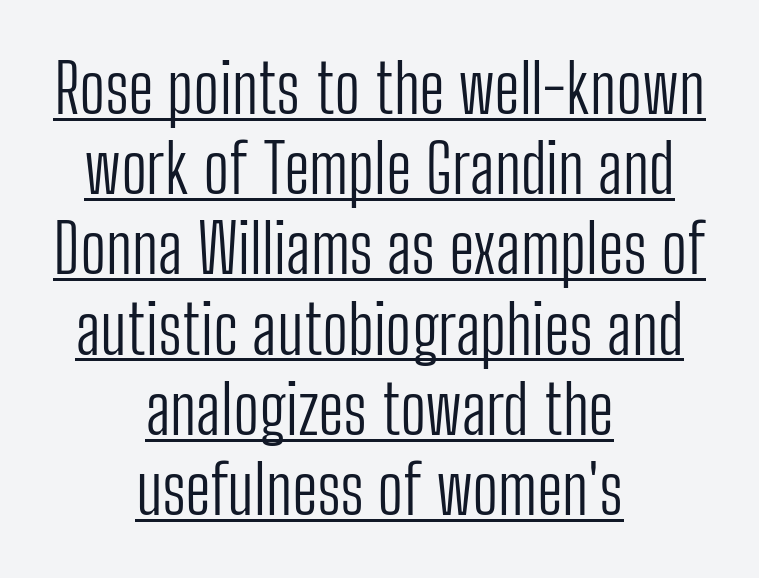
The image shows 68 px light, condensed sans-serif type, upright; set centered, line spacing 1.18x, normal letter spacing, underlined; low stroke contrast and a medium x-height.
